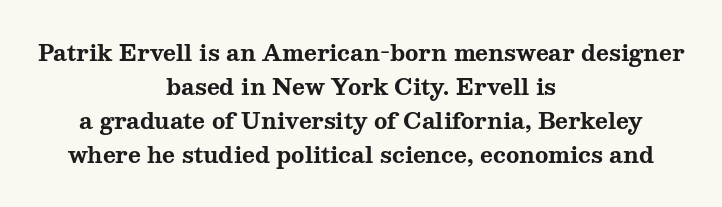
Q: Is the text bold? A: Yes.
Q: Is the text italic (slanted)? A: No, it is upright.
Q: Is the text underlined? A: No.
Q: How is the paragraph aligned? A: Centered.
Q: Is the spacing between letters normal or unusually wide? A: Normal.
Q: Is the spacing between lines tight, normal or loose? A: Normal.
